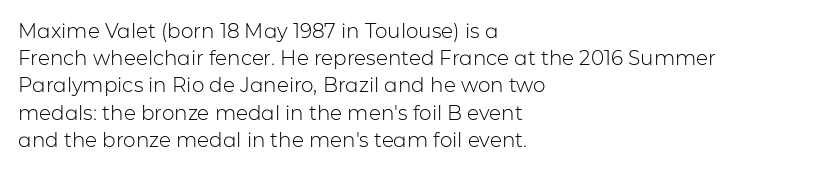
Q: Is the text bold? A: No.
Q: Is the text italic (slanted)? A: No, it is upright.
Q: Is the text underlined? A: No.
Q: How is the paragraph aligned? A: Left-aligned.
Q: Is the spacing between letters normal or unusually wide? A: Normal.
Q: Is the spacing between lines tight, normal or loose? A: Normal.
